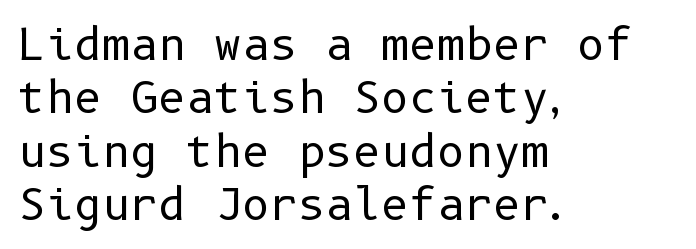
{"serif": "no", "italic": "no", "bold": "no", "weight": "regular", "width": "normal", "stroke_contrast": "low", "x_height": "medium", "underline": "no", "align": "left", "line_spacing_ratio": 1.24, "letter_spacing": "normal", "letter_spacing_em": 0.0, "glyph_px": 43}
